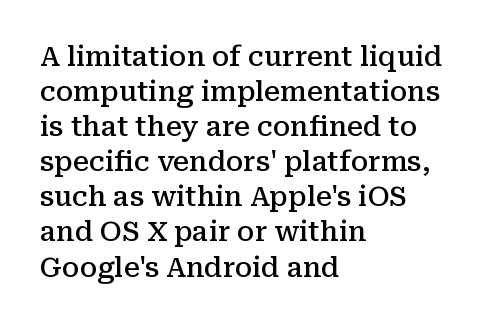
{"italic": "no", "bold": "semi", "underline": "no", "align": "left", "line_spacing": "normal", "line_spacing_ratio": 1.3, "letter_spacing": "normal", "letter_spacing_em": 0.0, "glyph_px": 27}
